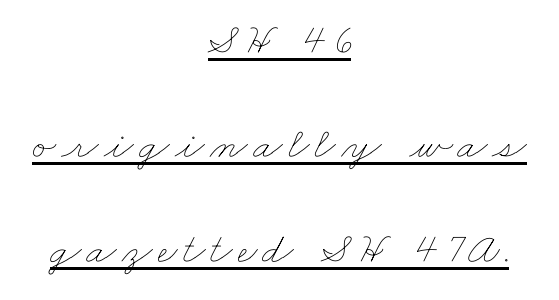
Q: Is the text bold? A: No.
Q: Is the text underlined? A: Yes.
Q: How is the paragraph aligned? A: Centered.
Q: Is the spacing between lines tight, normal or loose? A: Loose.
Q: Width (condensed, normal, or wide)? A: Wide.
Q: Stroke contrast? A: Low.
Q: x-height? A: Small.
Q: Monospaced? A: No.
